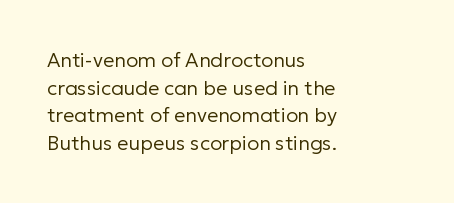
Q: Is the text bold? A: No.
Q: Is the text italic (slanted)? A: No, it is upright.
Q: Is the text underlined? A: No.
Q: How is the paragraph aligned? A: Left-aligned.
Q: Is the spacing between letters normal or unusually wide? A: Normal.
Q: Is the spacing between lines tight, normal or loose? A: Normal.
